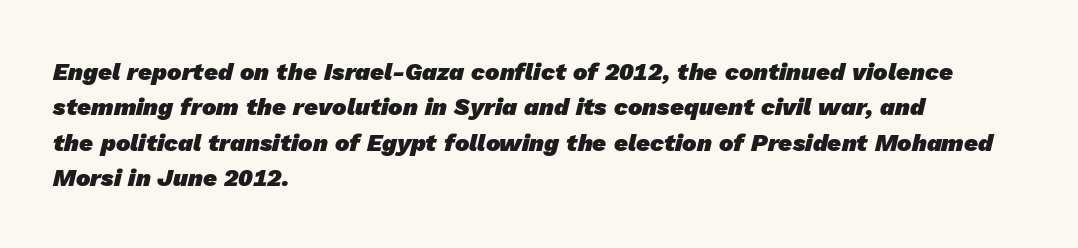
Nobody drew a line under any word here. If you drew a ruler down the left edge, every line would touch it. Is the type bold? Yes — the strokes are clearly thick and heavy. The tracking reads as untouched default to a designer's eye. Rows of type keep a routine distance in the vertical direction.
